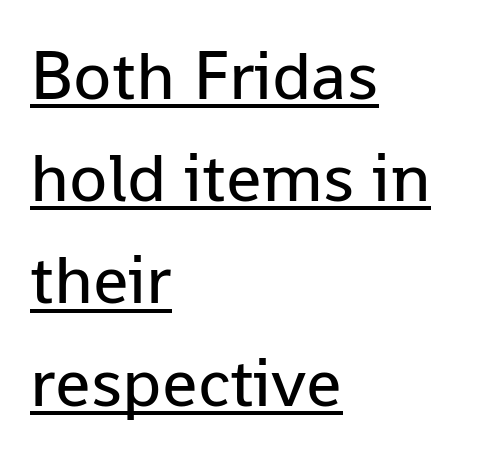
{"serif": "no", "italic": "no", "bold": "no", "weight": "regular", "width": "normal", "stroke_contrast": "low", "x_height": "medium", "monospaced": "no", "underline": "yes", "align": "left", "line_spacing": "normal", "line_spacing_ratio": 1.46, "letter_spacing": "normal", "letter_spacing_em": 0.0, "glyph_px": 70}
